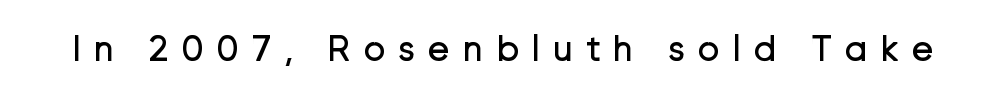
Weight: regular or lighter. A roman cut, with each character standing at attention. The passage shown is typeset with a sans-serif family. The face used here is proportionally spaced, like ordinary book or web type.
